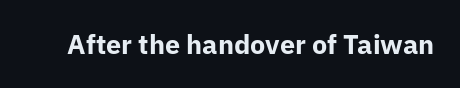
{"italic": "no", "bold": "yes", "underline": "no", "letter_spacing": "normal", "letter_spacing_em": 0.0, "glyph_px": 27}
